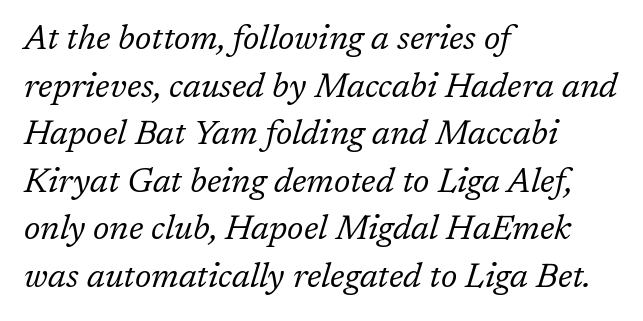
{"serif": "yes", "italic": "yes", "lean": "right", "slant_degrees": 17, "bold": "no", "weight": "regular", "width": "normal", "stroke_contrast": "low", "x_height": "medium", "monospaced": "no", "underline": "no", "align": "left", "line_spacing": "normal", "line_spacing_ratio": 1.4, "letter_spacing": "normal", "letter_spacing_em": 0.0, "glyph_px": 34}
